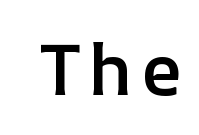
{"italic": "no", "bold": "semi", "weight": "semibold", "width": "normal", "stroke_contrast": "low", "x_height": "medium", "monospaced": "no", "underline": "no", "glyph_px": 72}
